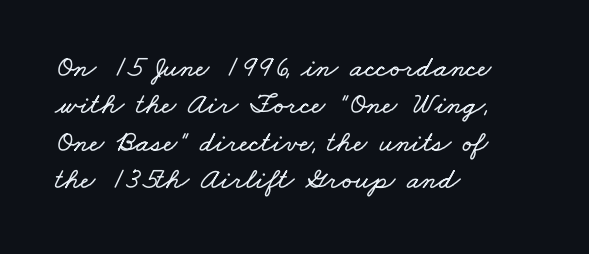
The image shows 30 px wide type; set left-aligned, normal line spacing (1.25x), normal letter spacing, not underlined; low stroke contrast and a small x-height.
